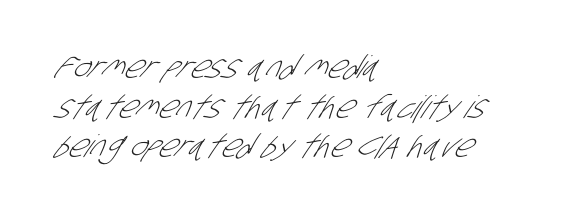
{"serif": "no", "bold": "no", "weight": "light", "width": "condensed", "stroke_contrast": "low", "x_height": "large", "monospaced": "no", "underline": "no", "align": "left", "line_spacing": "normal", "line_spacing_ratio": 1.28, "letter_spacing": "normal", "letter_spacing_em": 0.0, "glyph_px": 31}
